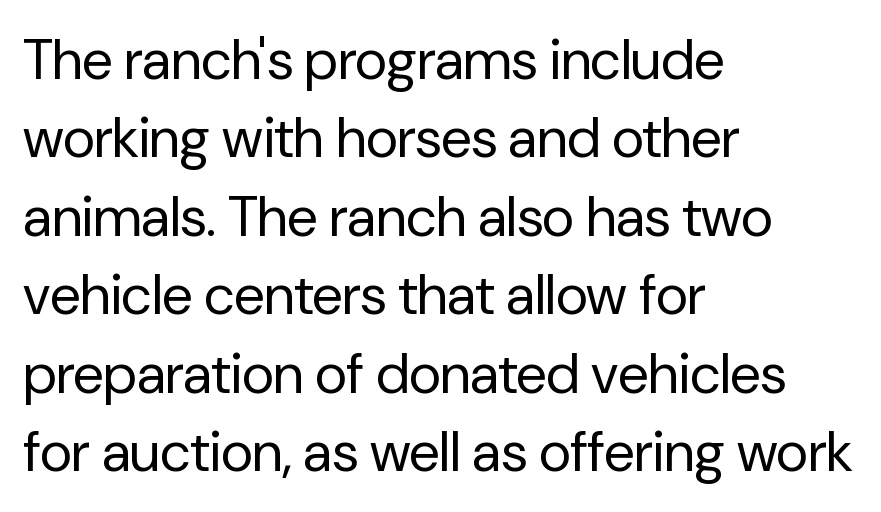
Q: Is the text bold? A: No.
Q: Is the text italic (slanted)? A: No, it is upright.
Q: Is the typeface a serif or a sans-serif typeface? A: Sans-serif.
Q: Is the text underlined? A: No.
Q: How is the paragraph aligned? A: Left-aligned.
Q: Is the spacing between letters normal or unusually wide? A: Normal.
Q: Is the spacing between lines tight, normal or loose? A: Normal.
Q: Width (condensed, normal, or wide)? A: Normal.
Q: Stroke contrast? A: Low.
Q: x-height? A: Medium.
Q: Monospaced? A: No.
